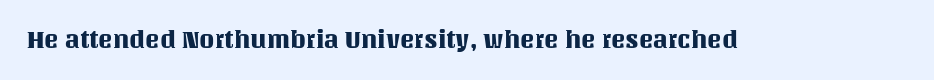
The image shows 24 px text type, upright; set normal letter spacing, not underlined.
